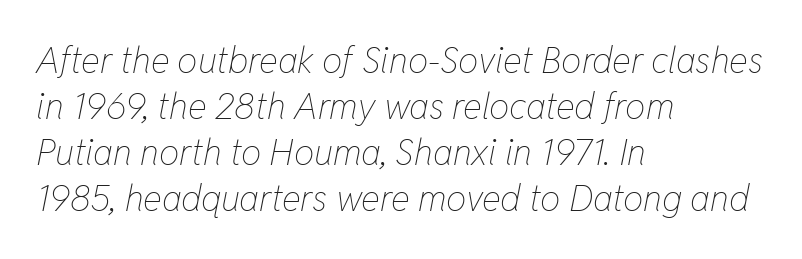
The image shows 36 px thin, condensed type, italic (leaning right); set left-aligned, normal line spacing (1.28x), normal letter spacing, not underlined; low stroke contrast and a medium x-height.
